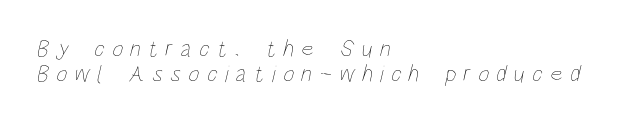
Q: Is the text bold? A: No.
Q: Is the text underlined? A: No.
Q: How is the paragraph aligned? A: Left-aligned.
Q: Is the spacing between letters normal or unusually wide? A: Unusually wide.
Q: Is the spacing between lines tight, normal or loose? A: Tight.
